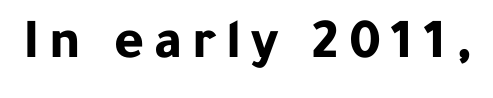
The image shows 57 px bold sans-serif type, upright; set not underlined; low stroke contrast and a medium x-height.
